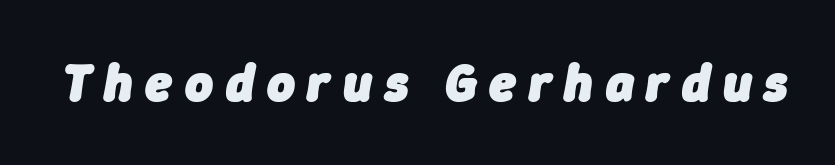
Here the designer chose a conventional face with non-uniform glyph widths. Clear beneath every line of the passage. The gaps between neighbouring characters are conspicuously large. Weight check: bold — yes, fully. Yep, that's italic — everything's leaning.
